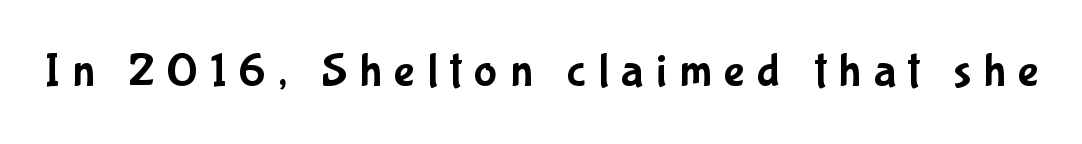
Q: Is the text italic (slanted)? A: No, it is upright.
Q: Is the typeface a serif or a sans-serif typeface? A: Sans-serif.
Q: Is the text underlined? A: No.
Q: Is the spacing between letters normal or unusually wide? A: Unusually wide.
Q: Width (condensed, normal, or wide)? A: Condensed.
Q: Stroke contrast? A: Low.
Q: x-height? A: Medium.
Q: Monospaced? A: No.
